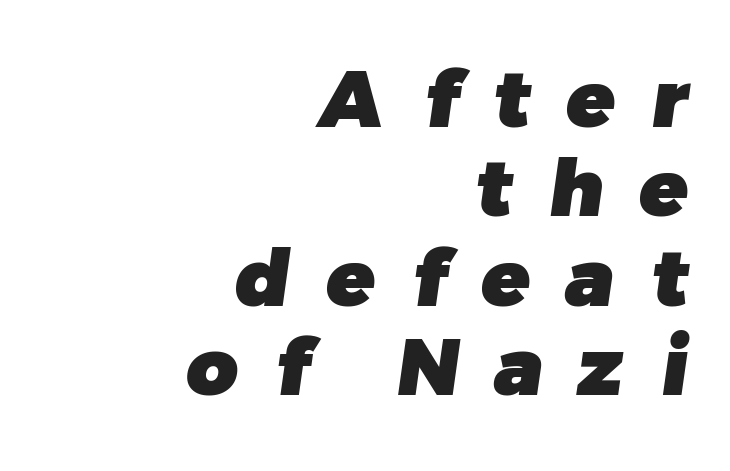
Q: Is the text bold? A: Yes.
Q: Is the typeface a serif or a sans-serif typeface? A: Sans-serif.
Q: Is the text underlined? A: No.
Q: How is the paragraph aligned? A: Right-aligned.
Q: Is the spacing between letters normal or unusually wide? A: Unusually wide.
Q: Is the spacing between lines tight, normal or loose? A: Tight.
Q: Width (condensed, normal, or wide)? A: Normal.
Q: Stroke contrast? A: Low.
Q: x-height? A: Medium.
Q: Monospaced? A: No.
